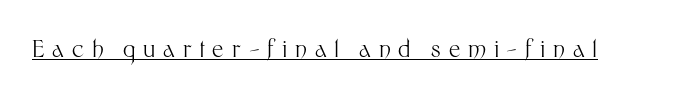
Between one letter and the next there's a generous, obvious gap. Unlike italic type, these characters show no tilt at all. Is this a heavy cut? Hardly; it is regular or lighter. Has an underline been added? It has.
